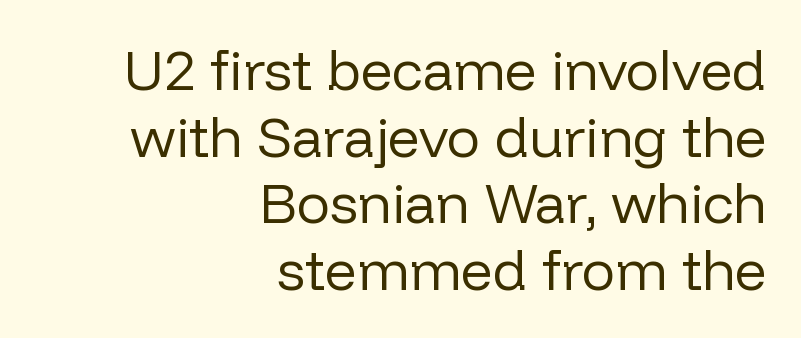
The typeface chosen for these lines omits serifs. A bare baseline throughout the passage. The text block is weighted toward the right margin, trailing off unevenly leftward. The strokes carry an ordinary text weight at most. Observe the ordinary spacing: letters are neighbours, not strangers. The font's upright variant was chosen for this text.
